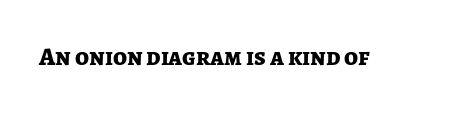
Q: Is the text bold? A: Yes.
Q: Is the text italic (slanted)? A: No, it is upright.
Q: Is the text underlined? A: No.
Q: Is the spacing between letters normal or unusually wide? A: Normal.
